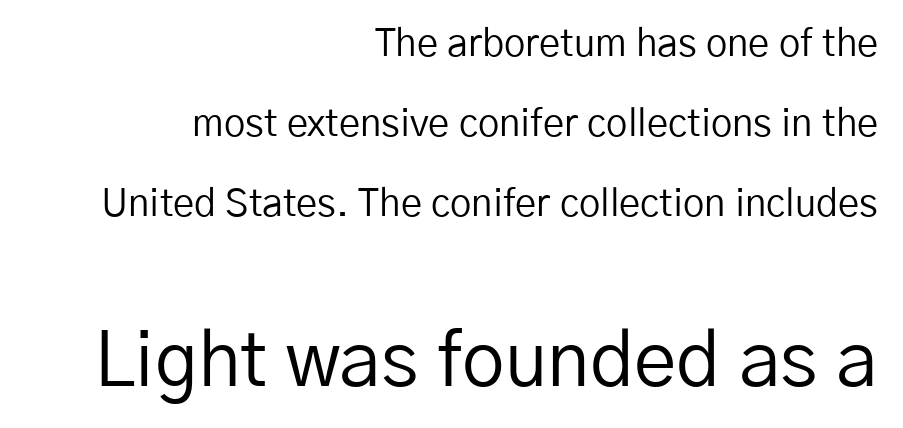
The image shows 76 px regular-weight sans-serif type, upright; set right-aligned, loose line spacing (2.1x), normal letter spacing, not underlined; the second (bottom) block is 2.0x larger; low stroke contrast and a medium x-height.
